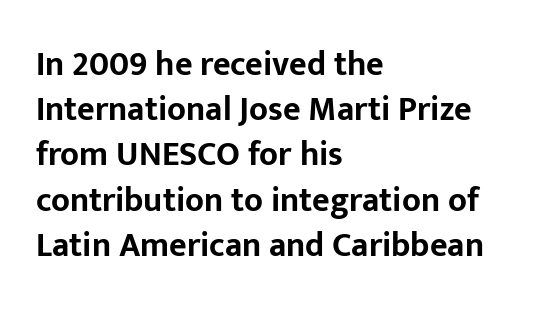
Q: Is the text bold? A: Yes.
Q: Is the text italic (slanted)? A: No, it is upright.
Q: Is the typeface a serif or a sans-serif typeface? A: Sans-serif.
Q: Is the text underlined? A: No.
Q: How is the paragraph aligned? A: Left-aligned.
Q: Is the spacing between letters normal or unusually wide? A: Normal.
Q: Is the spacing between lines tight, normal or loose? A: Normal.
Q: Width (condensed, normal, or wide)? A: Normal.
Q: Stroke contrast? A: Low.
Q: x-height? A: Medium.
Q: Monospaced? A: No.
